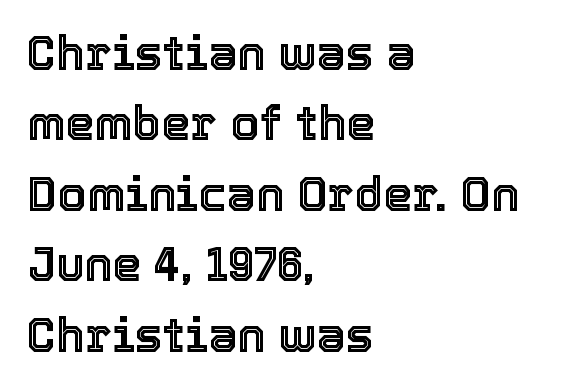
{"italic": "no", "width": "normal", "x_height": "medium", "monospaced": "no", "underline": "no", "align": "left", "line_spacing": "normal", "line_spacing_ratio": 1.5, "letter_spacing": "normal", "letter_spacing_em": 0.0, "glyph_px": 47}
